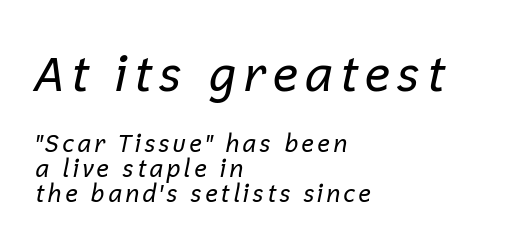
{"italic": "yes", "lean": "right", "slant_degrees": 12, "bold": "no", "weight": "regular", "width": "normal", "stroke_contrast": "low", "x_height": "medium", "monospaced": "no", "underline": "no", "align": "left", "line_spacing": "tight", "line_spacing_ratio": 1.04, "larger_block": "first", "size_ratio": 2.04, "glyph_px": 49}
